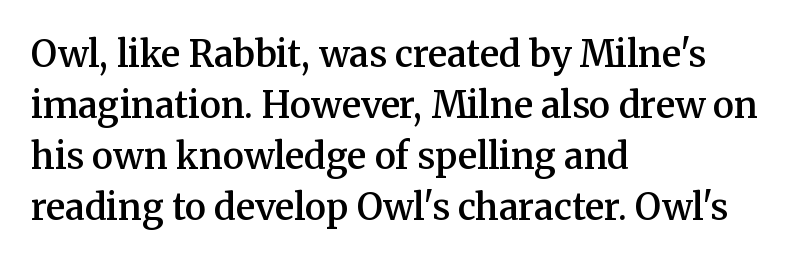
The image shows 36 px semibold serif type, upright; set left-aligned, normal line spacing (1.42x), normal letter spacing, not underlined; medium stroke contrast and a medium x-height.
